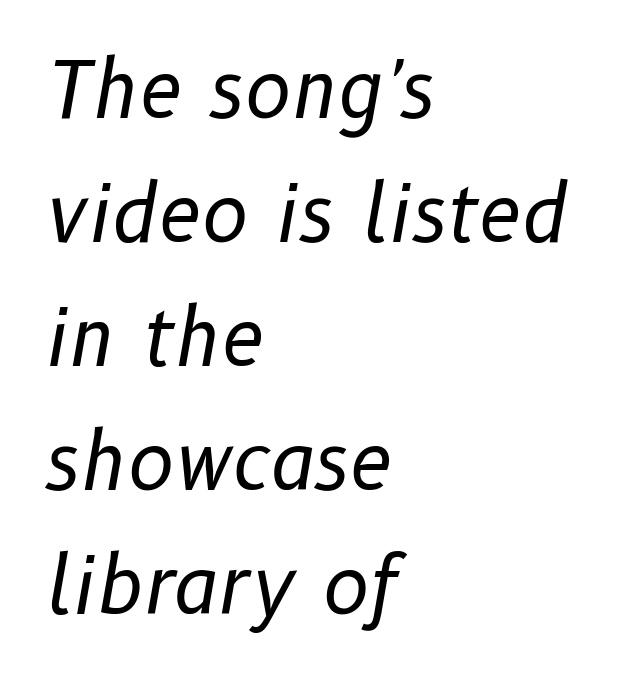
Q: Is the text bold? A: No.
Q: Is the text italic (slanted)? A: Yes, it leans right by about 10 degrees.
Q: Is the text underlined? A: No.
Q: How is the paragraph aligned? A: Left-aligned.
Q: Is the spacing between letters normal or unusually wide? A: Normal.
Q: Is the spacing between lines tight, normal or loose? A: Normal.
Q: Width (condensed, normal, or wide)? A: Normal.
Q: Stroke contrast? A: Low.
Q: x-height? A: Medium.
Q: Monospaced? A: No.
